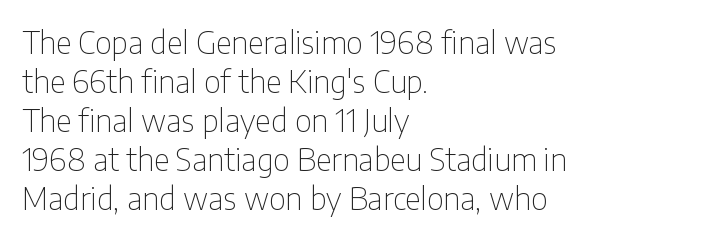
Q: Is the text bold? A: No.
Q: Is the text italic (slanted)? A: No, it is upright.
Q: Is the typeface a serif or a sans-serif typeface? A: Sans-serif.
Q: Is the text underlined? A: No.
Q: How is the paragraph aligned? A: Left-aligned.
Q: Is the spacing between letters normal or unusually wide? A: Normal.
Q: Is the spacing between lines tight, normal or loose? A: Normal.
Q: Width (condensed, normal, or wide)? A: Condensed.
Q: Stroke contrast? A: Low.
Q: x-height? A: Medium.
Q: Monospaced? A: No.
